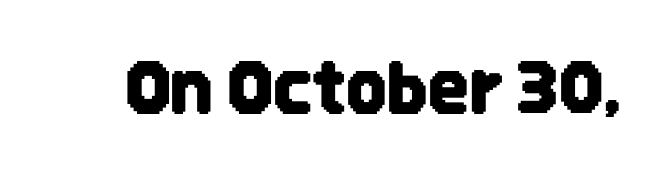
{"serif": "no", "italic": "no", "width": "condensed", "stroke_contrast": "low", "x_height": "large", "monospaced": "no", "underline": "no", "letter_spacing": "normal", "letter_spacing_em": 0.0, "glyph_px": 71}
